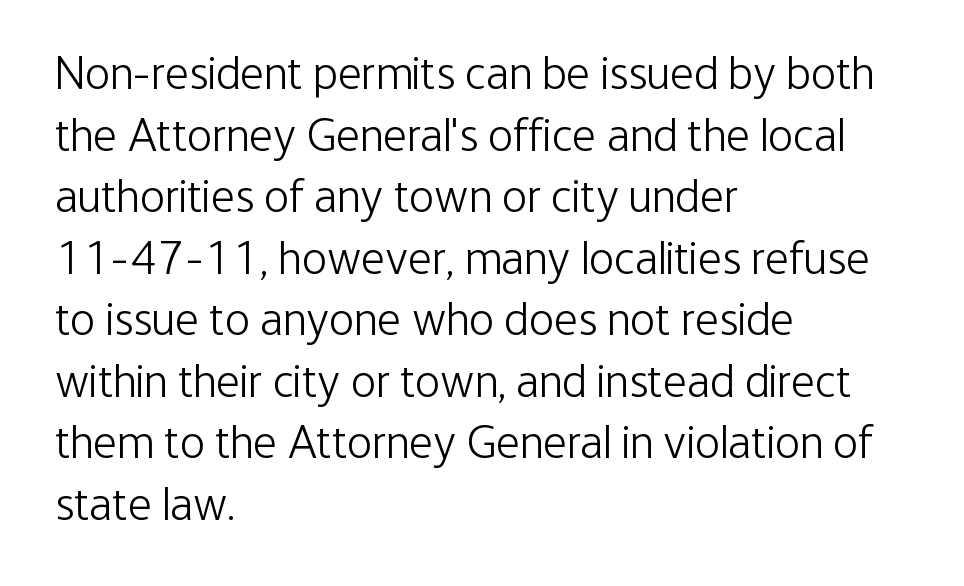
Q: Is the text bold? A: No.
Q: Is the text italic (slanted)? A: No, it is upright.
Q: Is the typeface a serif or a sans-serif typeface? A: Sans-serif.
Q: Is the text underlined? A: No.
Q: How is the paragraph aligned? A: Left-aligned.
Q: Is the spacing between letters normal or unusually wide? A: Normal.
Q: Is the spacing between lines tight, normal or loose? A: Normal.
Q: Width (condensed, normal, or wide)? A: Condensed.
Q: Stroke contrast? A: Low.
Q: x-height? A: Medium.
Q: Monospaced? A: No.
